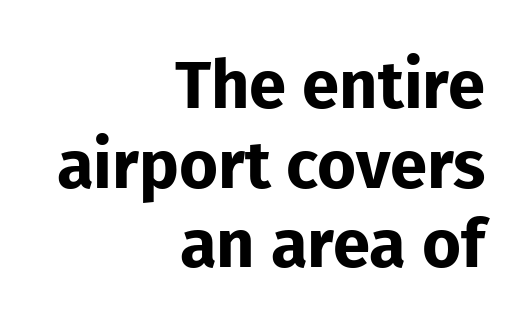
The image shows 67 px bold sans-serif type, upright; set right-aligned, line spacing 1.19x, normal letter spacing, not underlined; low stroke contrast and a medium x-height.
